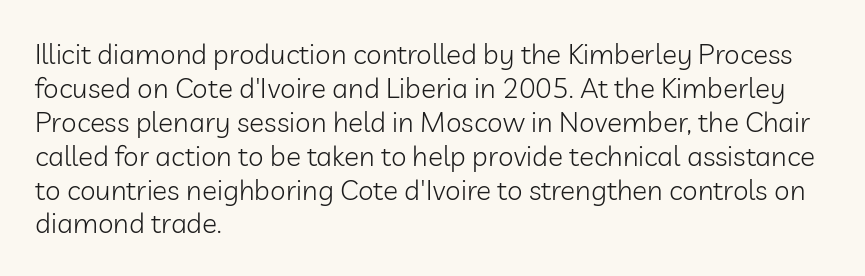
{"serif": "no", "italic": "no", "bold": "no", "weight": "light", "width": "normal", "stroke_contrast": "low", "x_height": "medium", "monospaced": "no", "underline": "no", "align": "left", "line_spacing_ratio": 1.21, "letter_spacing": "normal", "letter_spacing_em": 0.0, "glyph_px": 28}
